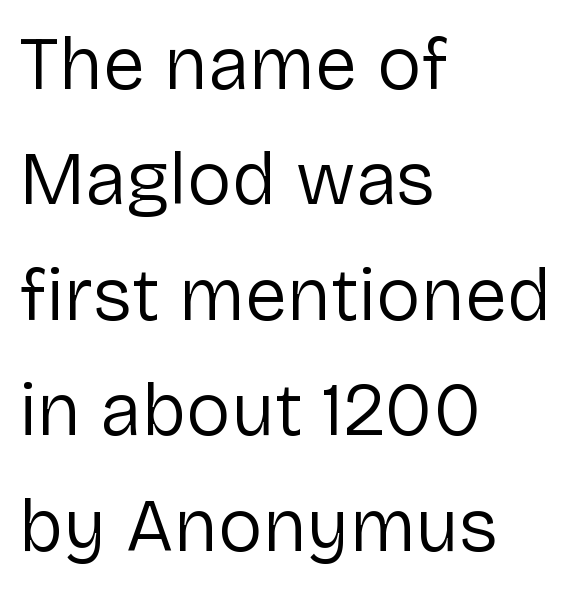
Q: Is the text bold? A: No.
Q: Is the text italic (slanted)? A: No, it is upright.
Q: Is the typeface a serif or a sans-serif typeface? A: Sans-serif.
Q: Is the text underlined? A: No.
Q: How is the paragraph aligned? A: Left-aligned.
Q: Is the spacing between letters normal or unusually wide? A: Normal.
Q: Is the spacing between lines tight, normal or loose? A: Normal.
Q: Width (condensed, normal, or wide)? A: Normal.
Q: Stroke contrast? A: Low.
Q: x-height? A: Medium.
Q: Monospaced? A: No.
